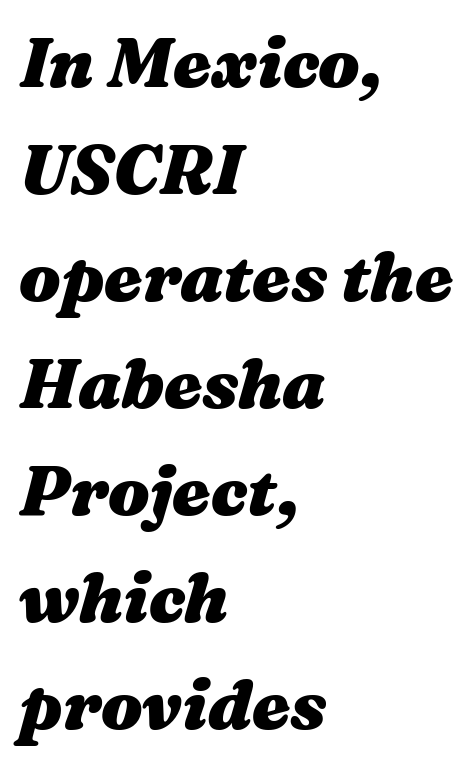
Visually the block forms a straight wall on the left and a jagged coastline on the right. Italic: yes, the glyphs are oblique. The passage shown is not underscored anywhere. Heavy, bold letterforms. The face used here is proportionally spaced, like ordinary book or web type.
